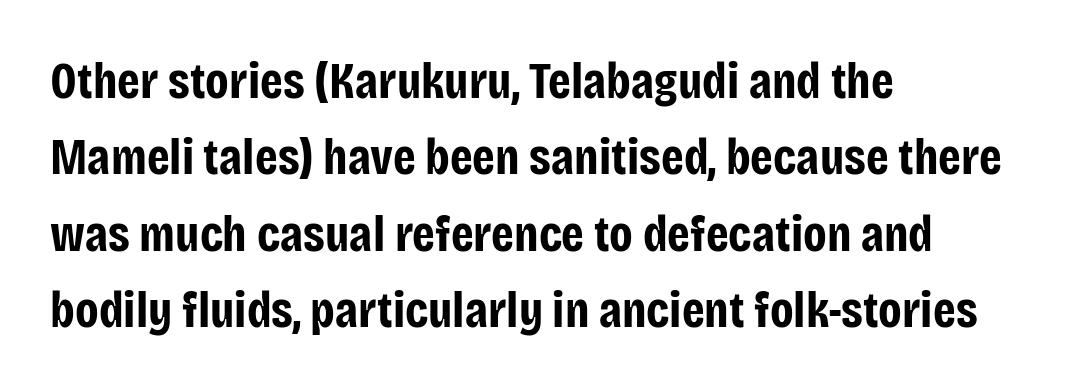
The letters carry no serifs — their stems end cleanly without finishing strokes. The passage shown has conventional tracking throughout. Note the varied advance widths — an 'i' is clearly narrower than an 'm'. If you drew a ruler down the left edge, every line would touch it. The leading is moderate, giving the passage an even texture.
